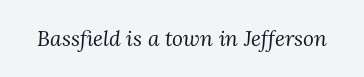
The image shows 21 px text type, italic (leaning right); set normal letter spacing, not underlined.
